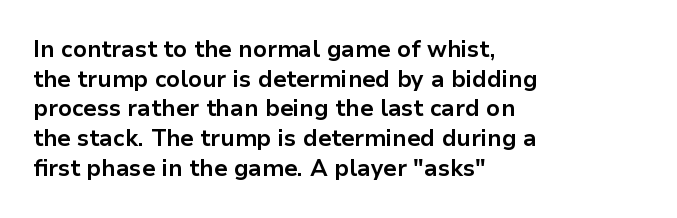
Is there any slant? The stems are plumb. Nothing unusual about the tracking: characters are spaced as the font intends. These words are printed bold, with thick strokes throughout. Evenly set lines give the paragraph a standard silhouette.
